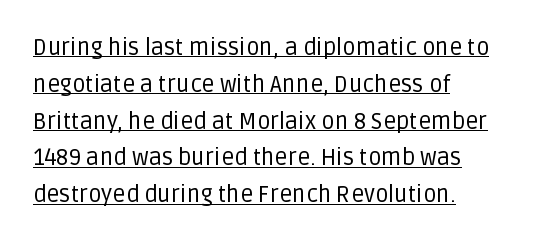
The text block is weighted toward the left margin, trailing off unevenly rightward. The gaps between neighbouring characters are ordinary and unremarkable. Compared with a typical body face, this is equally light or lighter still. The rendering uses the underline text-decoration. Line spacing here is normal.
